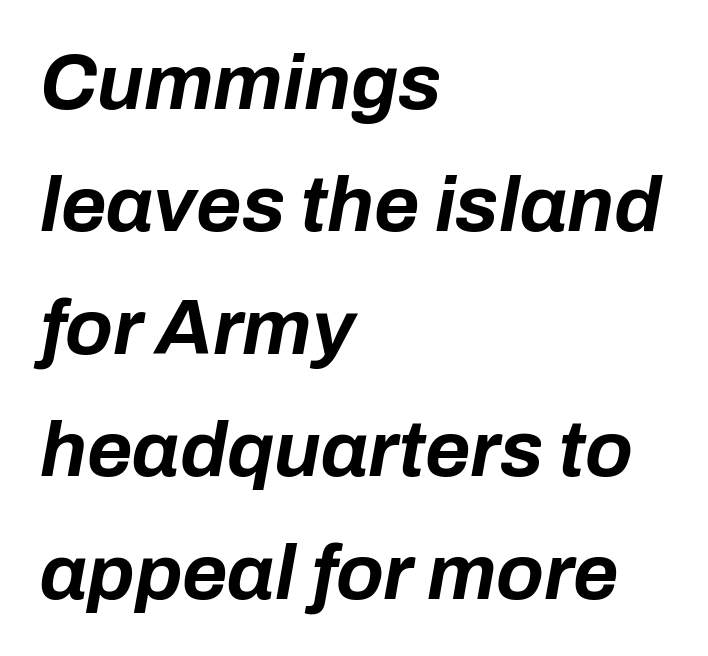
Visually the block forms a straight wall on the left and a jagged coastline on the right. Words float on clear page, feet unadorned. Compared with typical paragraphs, the rows here are spaced about the same. A typesetter would call this proportional, since set widths differ per character. What weight is shown? A full bold with thick strokes. Tall strokes in this sample are angled rather than plumb.
